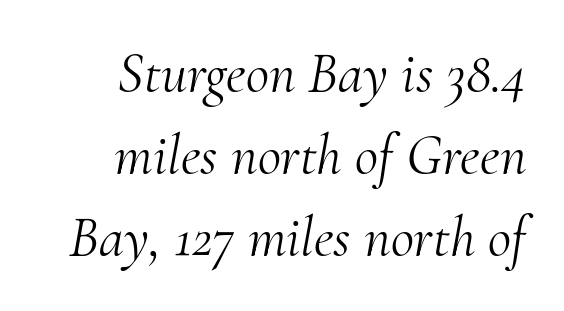
{"serif": "yes", "italic": "yes", "lean": "right", "slant_degrees": 10, "bold": "no", "weight": "light", "width": "normal", "stroke_contrast": "medium", "x_height": "small", "monospaced": "no", "underline": "no", "align": "right", "line_spacing": "normal", "line_spacing_ratio": 1.44, "letter_spacing": "normal", "letter_spacing_em": 0.0, "glyph_px": 57}
